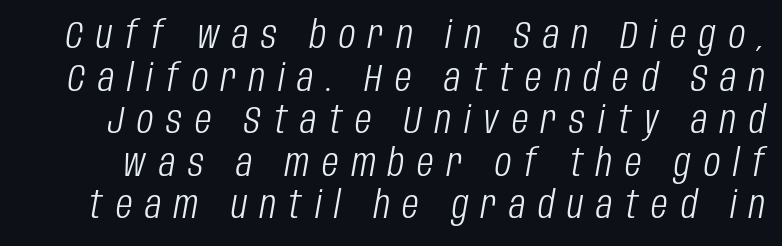
Yep, that's italic — everything's leaning. The letters advance in unequal steps, a hallmark of proportional type. The passage shown has open, widely tracked lettering throughout. Leading is clearly below the norm, producing a dense column. The letters look calm and open, with moderate or lighter stems.
